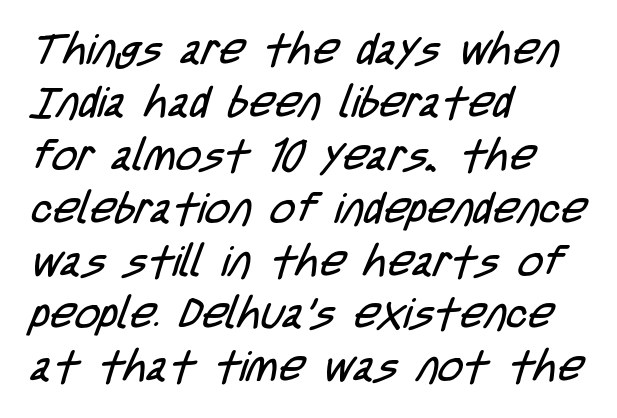
The image shows 43 px regular-weight, condensed sans-serif type; set left-aligned, line spacing 1.23x, normal letter spacing, not underlined; low stroke contrast and a large x-height.
